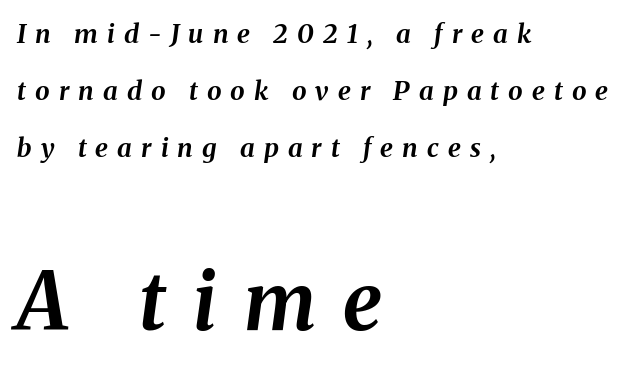
{"italic": "yes", "lean": "right", "slant_degrees": 8, "bold": "yes", "weight": "bold", "width": "normal", "stroke_contrast": "medium", "x_height": "medium", "monospaced": "no", "underline": "no", "align": "left", "line_spacing": "loose", "line_spacing_ratio": 2.2, "letter_spacing": "wide", "letter_spacing_em": 0.35, "larger_block": "second", "size_ratio": 3.04, "glyph_px": 79}
